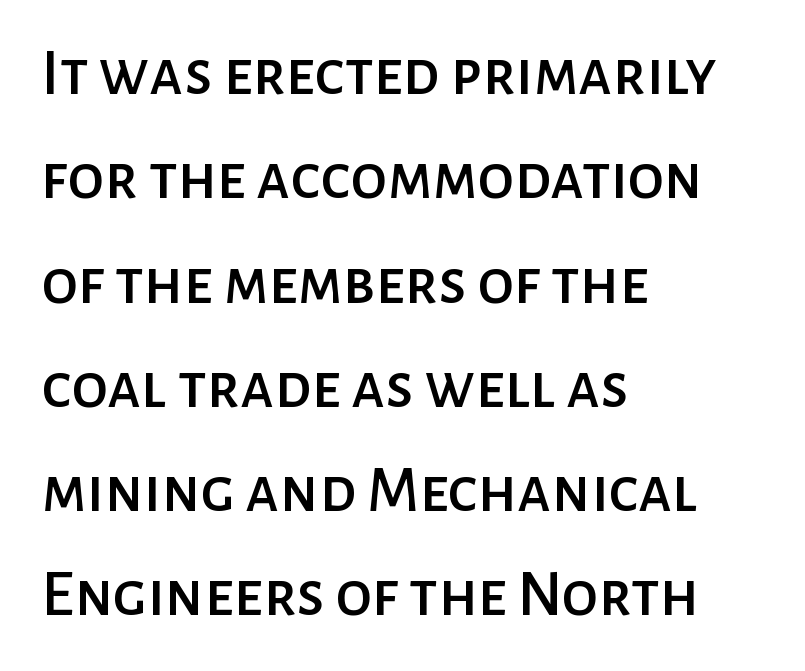
{"serif": "no", "italic": "no", "width": "normal", "stroke_contrast": "low", "x_height": "medium", "monospaced": "no", "underline": "no", "align": "left", "line_spacing": "normal", "line_spacing_ratio": 1.58, "letter_spacing": "normal", "letter_spacing_em": 0.0, "glyph_px": 66}
